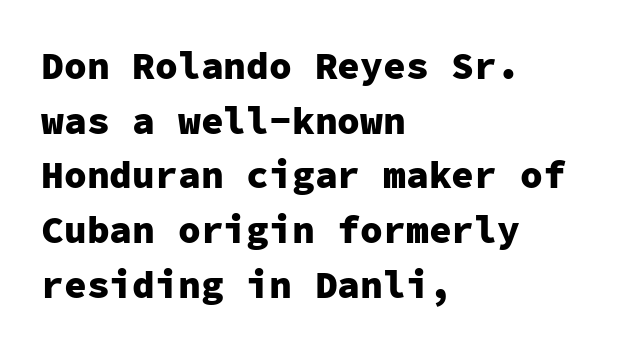
The image shows 38 px heavy sans-serif type, upright, monospaced; set left-aligned, normal line spacing (1.44x), normal letter spacing, not underlined; low stroke contrast and a medium x-height.
